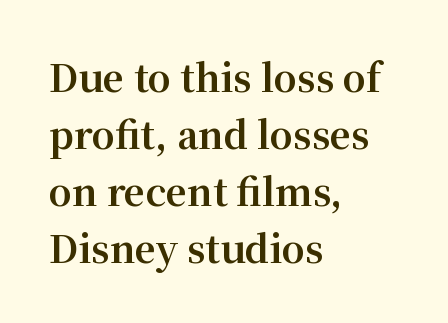
{"serif": "yes", "italic": "no", "bold": "yes", "weight": "bold", "width": "normal", "stroke_contrast": "medium", "x_height": "medium", "monospaced": "no", "underline": "no", "align": "left", "line_spacing": "normal", "line_spacing_ratio": 1.54, "letter_spacing": "normal", "letter_spacing_em": 0.0, "glyph_px": 37}
